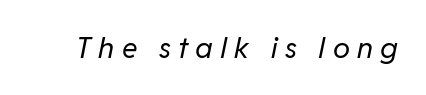
The passage shown leans; its letterforms are oblique. Each word looks stretched out because of the extra space between its letters. The space beneath each line is pristine and unruled. Caption: face not bold, strokes unweighted. The passage shown is typed in a proportional face where columns would drift.
